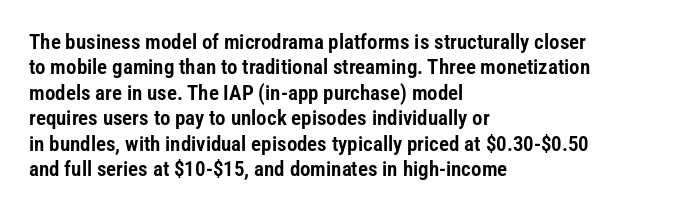
{"italic": "no", "underline": "no", "align": "left", "line_spacing_ratio": 1.21, "letter_spacing": "normal", "letter_spacing_em": 0.0, "glyph_px": 21}
